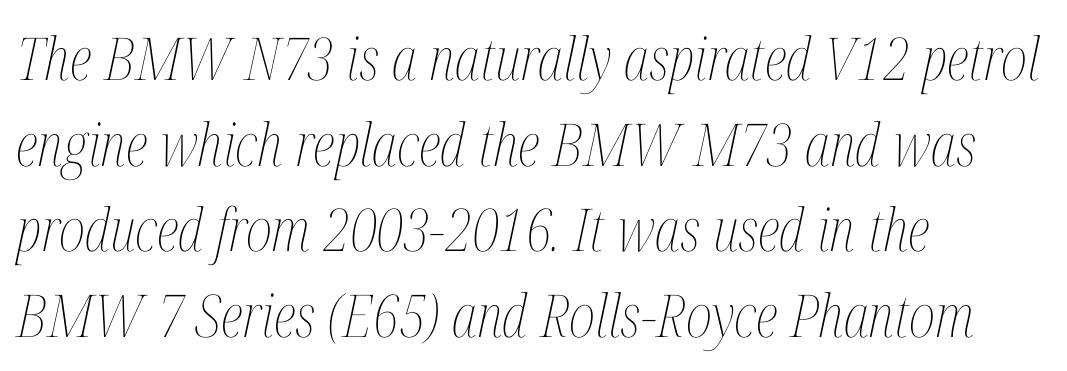
Q: Is the text bold? A: No.
Q: Is the text italic (slanted)? A: Yes, it leans right by about 12 degrees.
Q: Is the text underlined? A: No.
Q: How is the paragraph aligned? A: Left-aligned.
Q: Is the spacing between letters normal or unusually wide? A: Normal.
Q: Is the spacing between lines tight, normal or loose? A: Normal.
Q: Width (condensed, normal, or wide)? A: Condensed.
Q: Stroke contrast? A: Medium.
Q: x-height? A: Medium.
Q: Monospaced? A: No.
